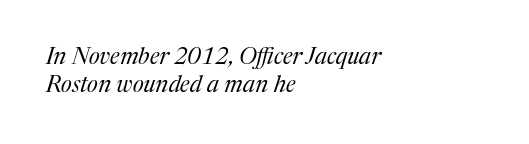
The image shows 23 px text type, italic (leaning right); set left-aligned, line spacing 1.2x, normal letter spacing, not underlined.
